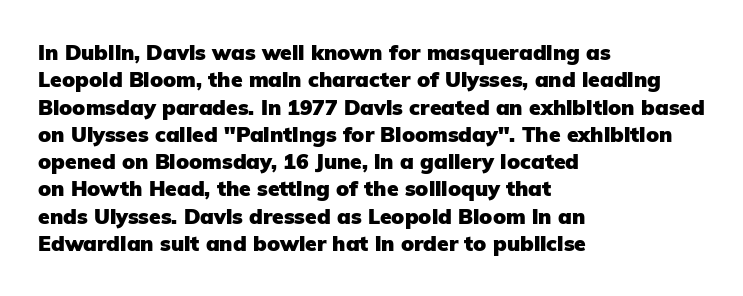
{"italic": "no", "bold": "yes", "underline": "no", "align": "left", "line_spacing": "normal", "line_spacing_ratio": 1.3, "letter_spacing": "normal", "letter_spacing_em": 0.0, "glyph_px": 21}
